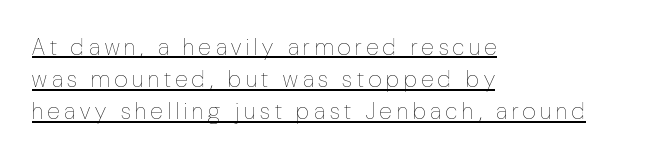
This is underlined copy, the kind a proofreader might mark for attention. The ragged edge is on the right, which tells us the setting is flush left. Does the leading feel generous? No, just average. The strokes are not fattened; the text isn't bold.
